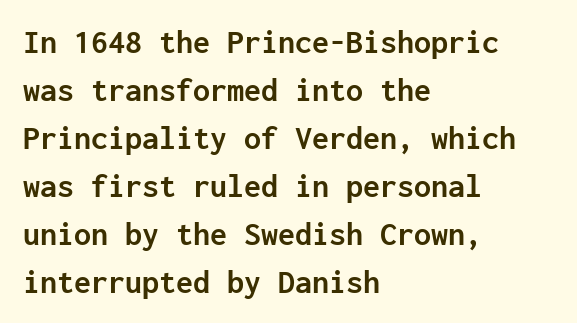
{"serif": "no", "italic": "no", "bold": "yes", "weight": "semibold", "width": "normal", "stroke_contrast": "low", "x_height": "medium", "monospaced": "yes", "underline": "no", "align": "left", "line_spacing": "normal", "line_spacing_ratio": 1.41, "letter_spacing": "normal", "letter_spacing_em": 0.0, "glyph_px": 34}
